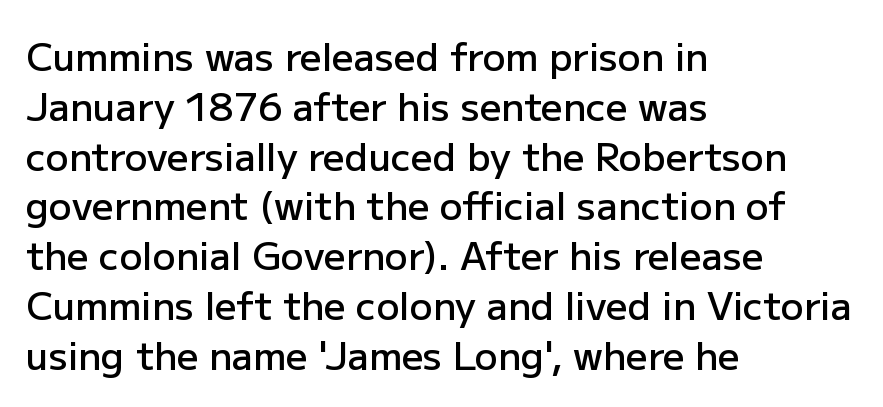
Do the letters lean? They stand straight. Moderately thickened strokes mark this as semibold type. This is sans-serif lettering, the kind often seen on screens and signage. The paragraph shown leans on its left margin. Here the designer chose a conventional face with non-uniform glyph widths. This block has exactly the height ordinary leading produces.
